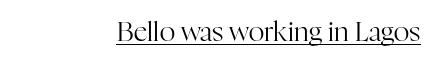
The image shows 27 px text type, upright; set normal letter spacing, underlined.
